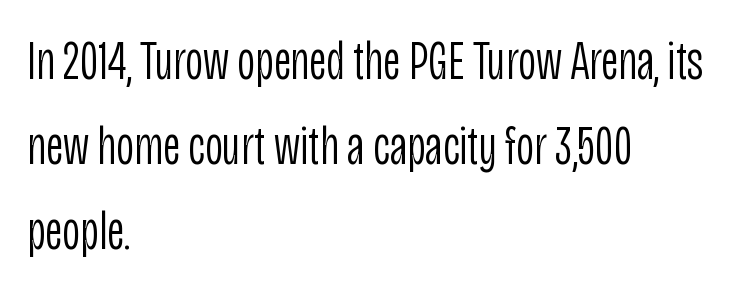
{"serif": "no", "italic": "no", "bold": "no", "weight": "light", "width": "condensed", "stroke_contrast": "low", "x_height": "large", "monospaced": "no", "underline": "no", "align": "left", "line_spacing": "normal", "line_spacing_ratio": 1.55, "letter_spacing": "normal", "letter_spacing_em": 0.0, "glyph_px": 55}
